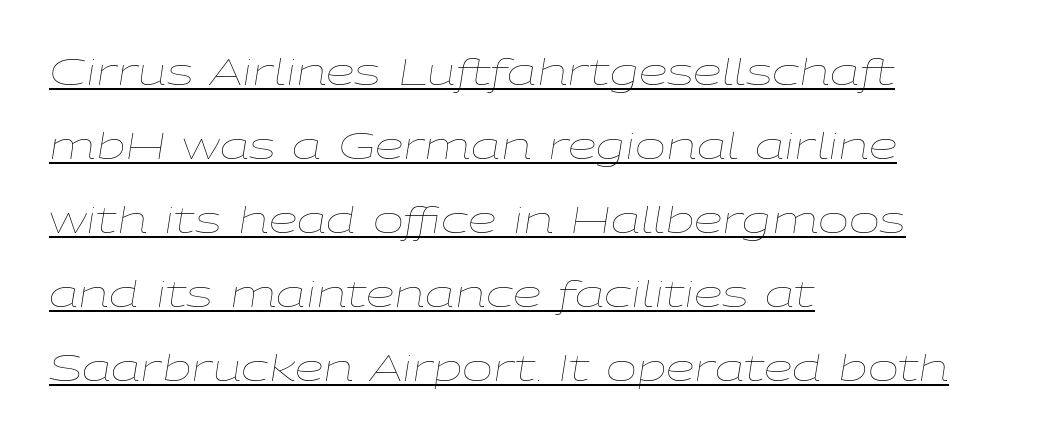
Q: Is the text bold? A: No.
Q: Is the text italic (slanted)? A: Yes, it leans right by about 9 degrees.
Q: Is the text underlined? A: Yes.
Q: How is the paragraph aligned? A: Left-aligned.
Q: Is the spacing between letters normal or unusually wide? A: Normal.
Q: Is the spacing between lines tight, normal or loose? A: Loose.
Q: Width (condensed, normal, or wide)? A: Wide.
Q: Stroke contrast? A: Low.
Q: x-height? A: Medium.
Q: Monospaced? A: No.
